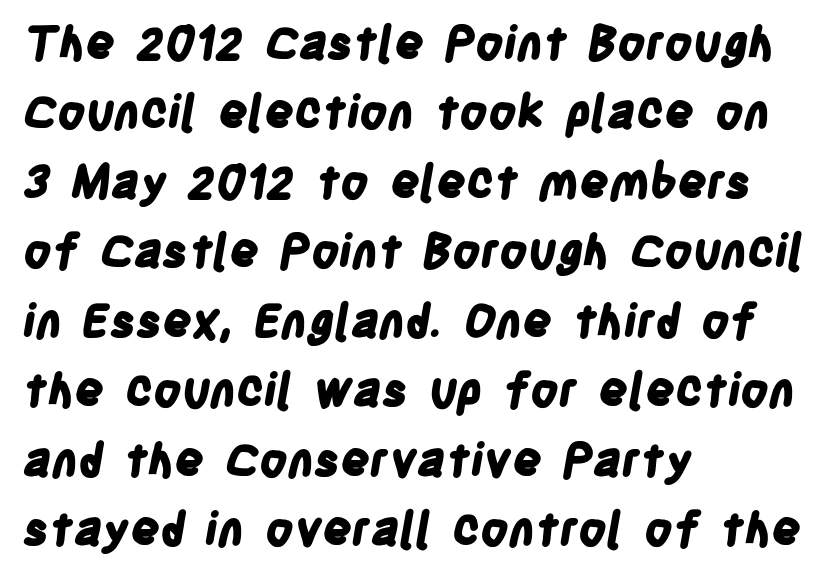
Q: Is the text bold? A: Yes.
Q: Is the typeface a serif or a sans-serif typeface? A: Sans-serif.
Q: Is the text underlined? A: No.
Q: How is the paragraph aligned? A: Left-aligned.
Q: Is the spacing between letters normal or unusually wide? A: Normal.
Q: Is the spacing between lines tight, normal or loose? A: Normal.
Q: Width (condensed, normal, or wide)? A: Condensed.
Q: Stroke contrast? A: Low.
Q: x-height? A: Large.
Q: Monospaced? A: No.
